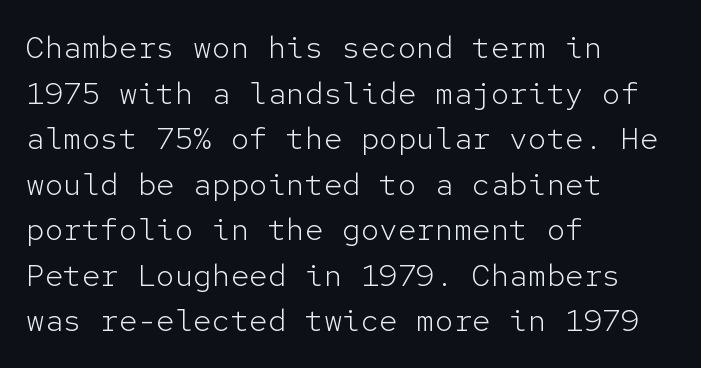
The image shows 31 px light sans-serif type, upright, monospaced; set left-aligned, normal line spacing (1.47x), normal letter spacing, not underlined; low stroke contrast and a medium x-height.
